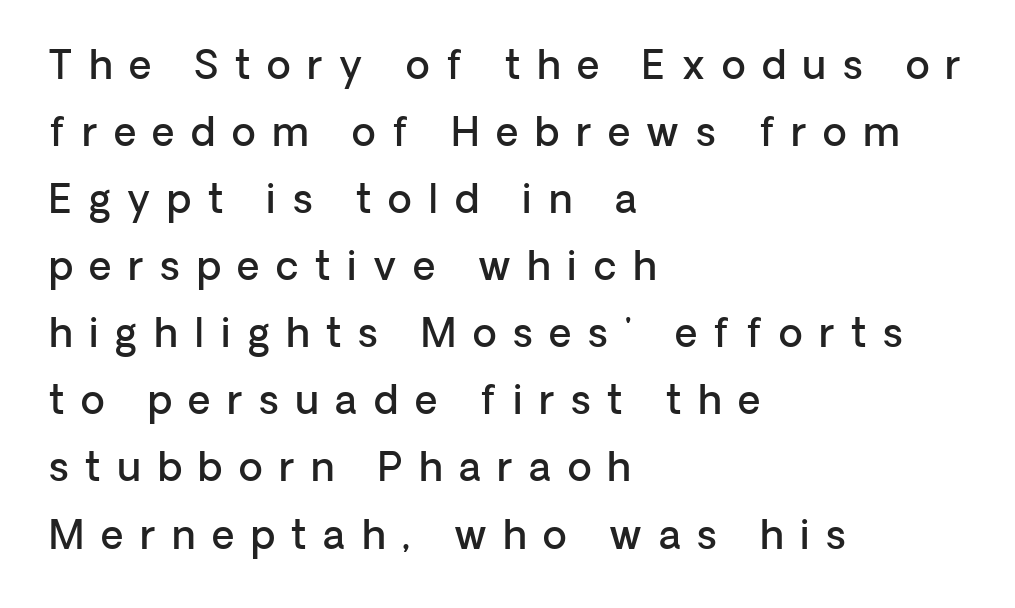
{"serif": "no", "italic": "no", "bold": "semi", "weight": "semibold", "width": "normal", "stroke_contrast": "low", "x_height": "medium", "monospaced": "no", "underline": "no", "align": "left", "line_spacing_ratio": 1.72, "letter_spacing": "wide", "letter_spacing_em": 0.43, "glyph_px": 39}
